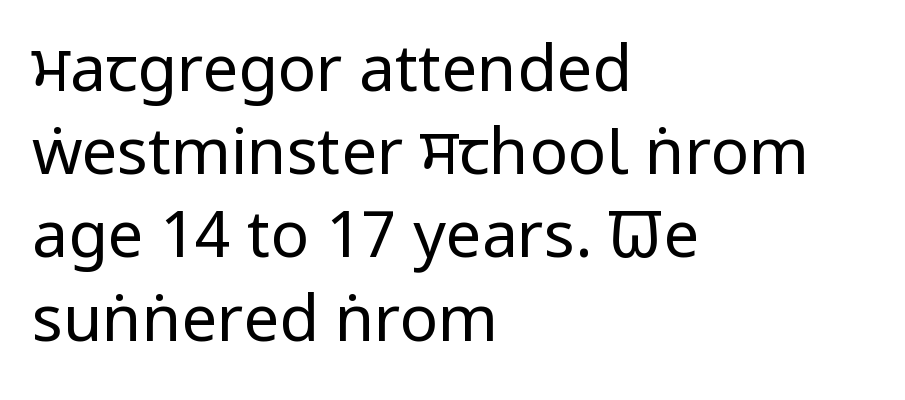
The image shows 64 px regular-weight, condensed sans-serif type, upright; set left-aligned, normal line spacing (1.3x), normal letter spacing, not underlined; low stroke contrast and a large x-height.
